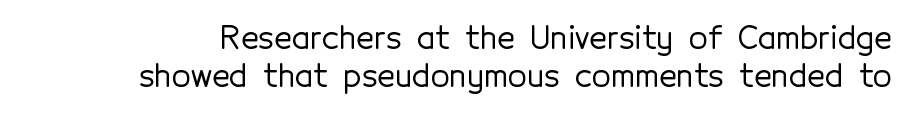
The letters stand straight up with perfectly vertical stems. Lines of text with bare space underneath. Note the varied advance widths — an 'i' is clearly narrower than an 'm'. Honestly, the letter spacing is just normal — you wouldn't notice it. What kind of face is this? One without serifs — a sans.
